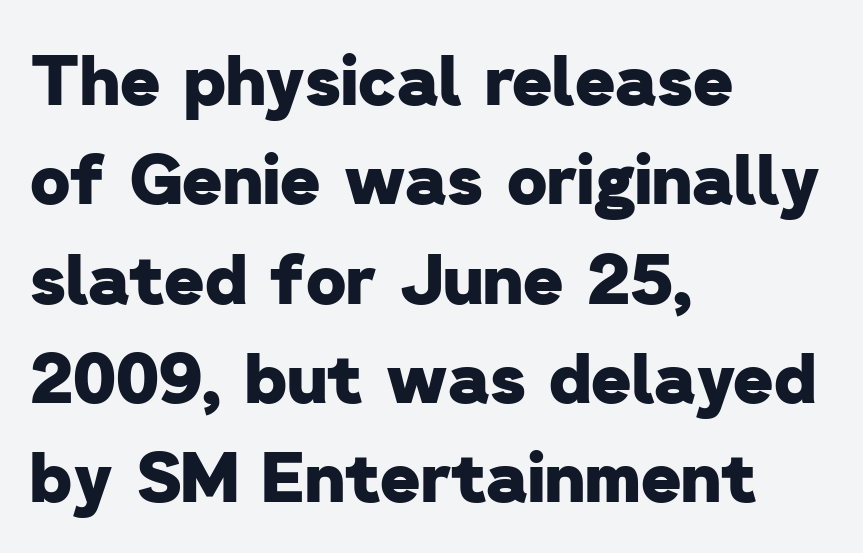
Q: Is the text bold? A: Yes.
Q: Is the typeface a serif or a sans-serif typeface? A: Sans-serif.
Q: Is the text underlined? A: No.
Q: How is the paragraph aligned? A: Left-aligned.
Q: Is the spacing between letters normal or unusually wide? A: Normal.
Q: Is the spacing between lines tight, normal or loose? A: Normal.
Q: Width (condensed, normal, or wide)? A: Normal.
Q: Stroke contrast? A: Low.
Q: x-height? A: Medium.
Q: Monospaced? A: No.
